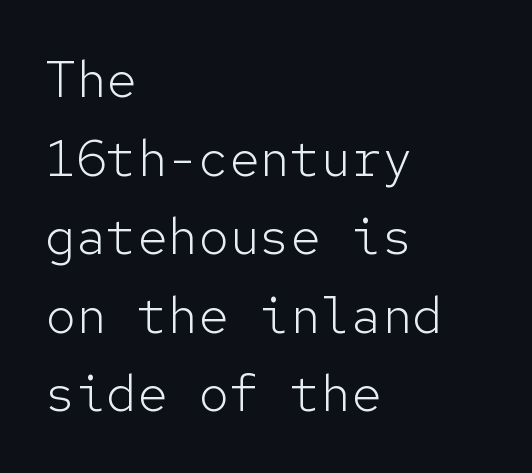
Notice how the stems are strictly vertical — no italics here. Examine the stroke ends and you'll find no serifs. The text block is weighted toward the left margin, trailing off unevenly rightward. Letters have the restrained weight of plain body copy at most.
